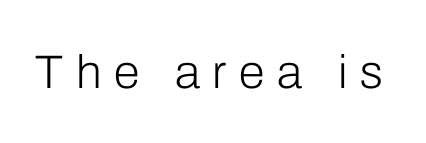
The image shows 47 px light sans-serif type, upright; set unusually wide letter spacing (+0.27 em), not underlined; low stroke contrast and a medium x-height.
